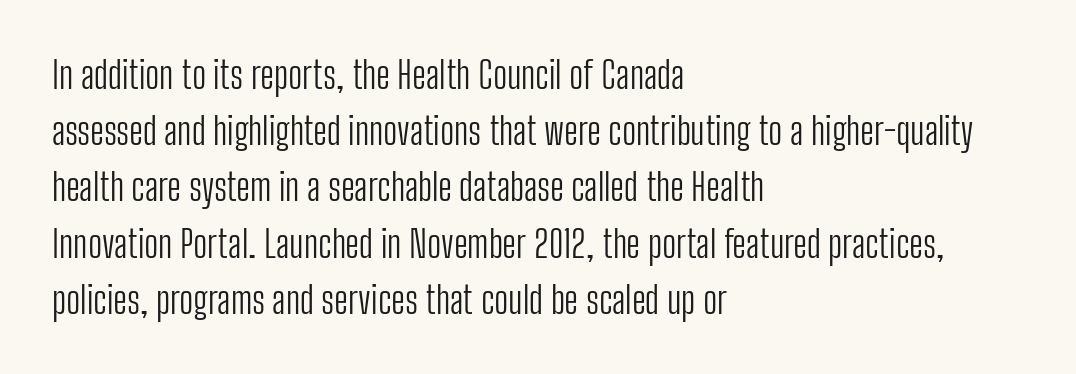
Q: Is the text bold? A: No.
Q: Is the text italic (slanted)? A: No, it is upright.
Q: Is the typeface a serif or a sans-serif typeface? A: Sans-serif.
Q: Is the text underlined? A: No.
Q: How is the paragraph aligned? A: Left-aligned.
Q: Is the spacing between letters normal or unusually wide? A: Normal.
Q: Is the spacing between lines tight, normal or loose? A: Normal.
Q: Width (condensed, normal, or wide)? A: Condensed.
Q: Stroke contrast? A: Low.
Q: x-height? A: Medium.
Q: Monospaced? A: No.
